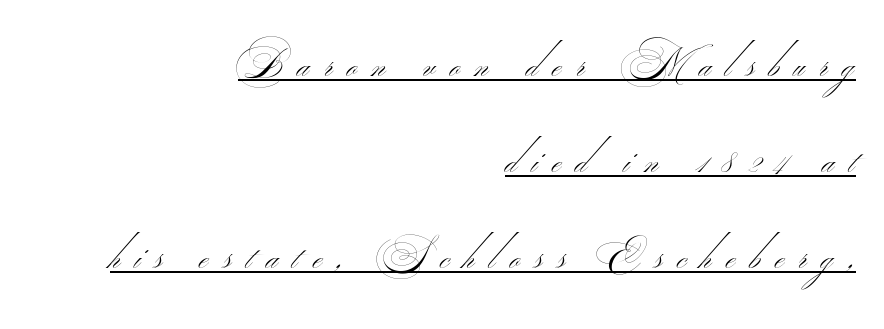
{"serif": "no", "bold": "no", "weight": "thin", "width": "wide", "stroke_contrast": "medium", "monospaced": "no", "underline": "yes", "align": "right", "line_spacing": "loose", "line_spacing_ratio": 2.34, "letter_spacing": "wide", "letter_spacing_em": 0.36, "glyph_px": 41}
